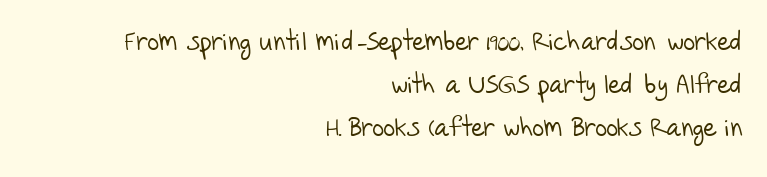
The block of text has a typical density, with ordinary space between rows. The face looks like a standard text weight, possibly lighter. Standard letterfit; no display-style spreading of the glyphs. Horizontal alignment here is rightward, an uncommon choice for prose.
